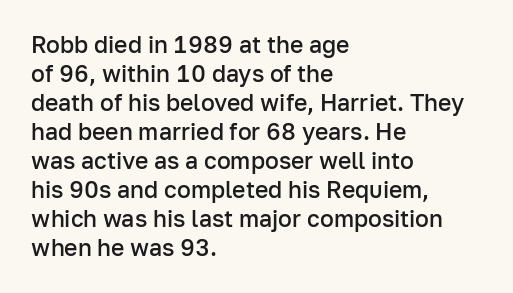
The image shows 23 px text type, upright; set left-aligned, normal line spacing (1.26x), normal letter spacing, not underlined.
